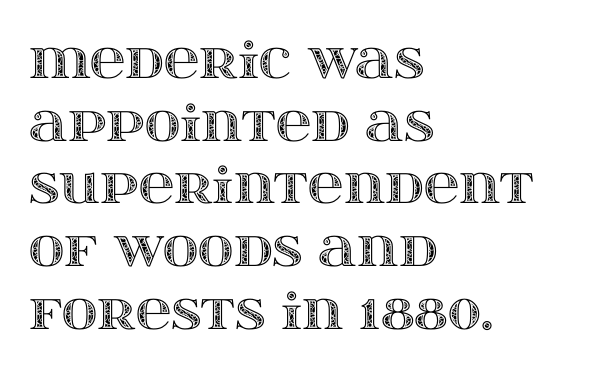
Q: Is the text italic (slanted)? A: No, it is upright.
Q: Is the text underlined? A: No.
Q: How is the paragraph aligned? A: Left-aligned.
Q: Is the spacing between letters normal or unusually wide? A: Normal.
Q: Is the spacing between lines tight, normal or loose? A: Normal.
Q: Width (condensed, normal, or wide)? A: Wide.
Q: x-height? A: Large.
Q: Monospaced? A: No.
